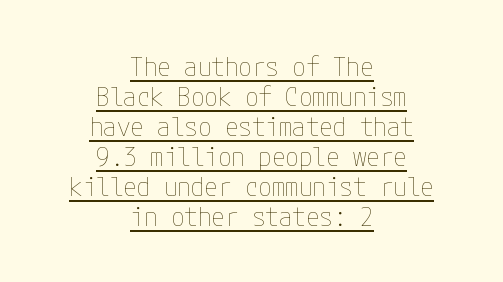
No italicization has been applied; the sample stays upright. Unbolded letterforms with no extra heft. Nothing unusual about the tracking: characters are spaced as the font intends. Check the space under the baseline: a stroke is drawn there. The paragraph has two soft edges and a firm central axis.
